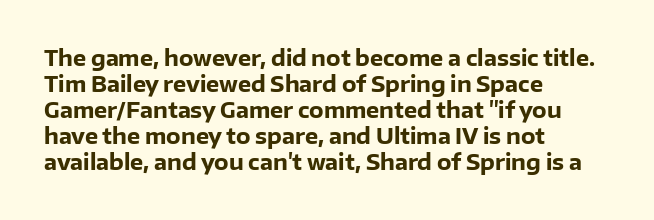
Q: Is the text bold? A: Yes.
Q: Is the text italic (slanted)? A: No, it is upright.
Q: Is the text underlined? A: No.
Q: How is the paragraph aligned? A: Left-aligned.
Q: Is the spacing between letters normal or unusually wide? A: Normal.
